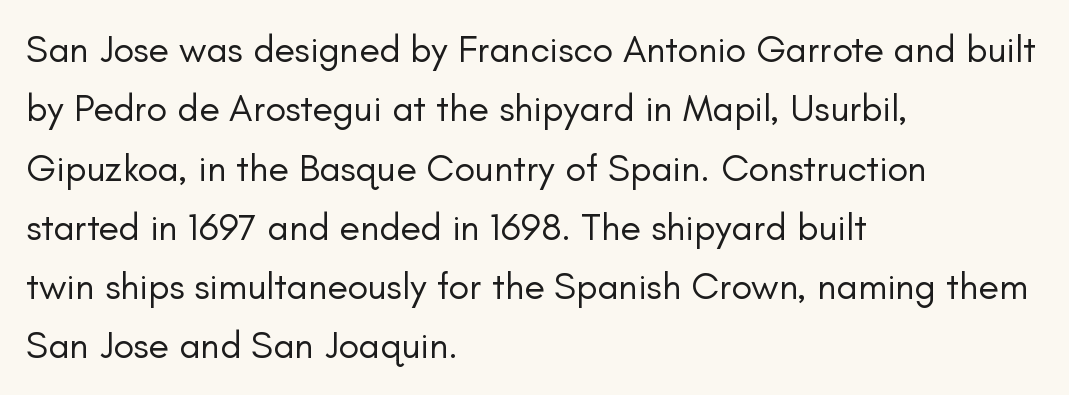
{"serif": "no", "italic": "no", "bold": "no", "weight": "regular", "width": "normal", "stroke_contrast": "low", "x_height": "small", "monospaced": "no", "underline": "no", "align": "left", "line_spacing": "normal", "line_spacing_ratio": 1.56, "letter_spacing": "normal", "letter_spacing_em": 0.0, "glyph_px": 38}
